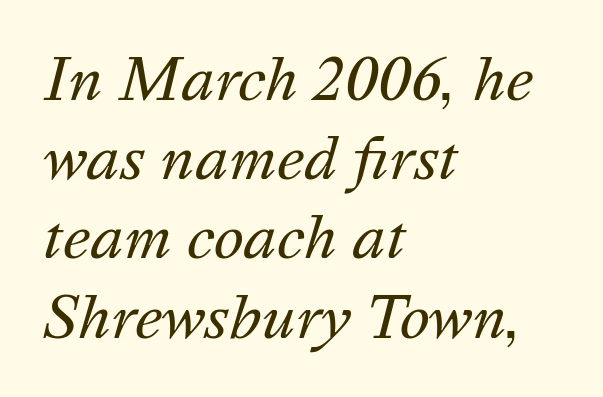
The image shows 57 px regular-weight type, italic (leaning right); set left-aligned, normal line spacing (1.39x), normal letter spacing, not underlined; medium stroke contrast and a medium x-height.
